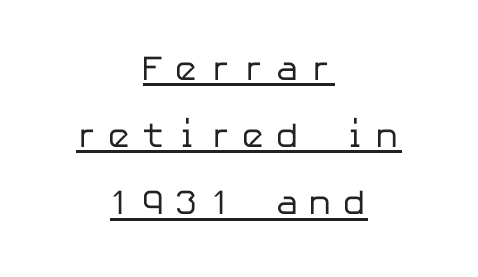
Vertical spacing — loose. The paragraph shown floats in the horizontal middle. Stroke terminals: plain, sans-serif. The string is rendered with underlining switched on. Think standard paragraph weight, or any step lighter than that. Tracking value appears strongly positive — letters spread wide.
